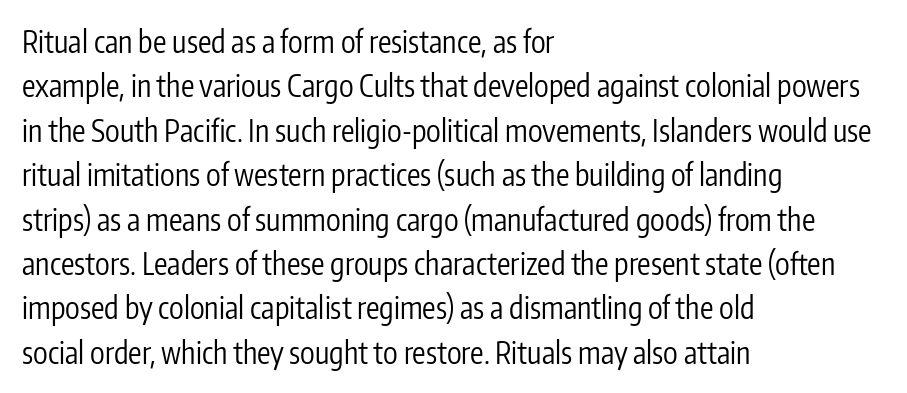
Q: Is the text bold? A: No.
Q: Is the text italic (slanted)? A: No, it is upright.
Q: Is the typeface a serif or a sans-serif typeface? A: Sans-serif.
Q: Is the text underlined? A: No.
Q: How is the paragraph aligned? A: Left-aligned.
Q: Is the spacing between letters normal or unusually wide? A: Normal.
Q: Is the spacing between lines tight, normal or loose? A: Normal.
Q: Width (condensed, normal, or wide)? A: Condensed.
Q: Stroke contrast? A: Low.
Q: x-height? A: Medium.
Q: Monospaced? A: No.
